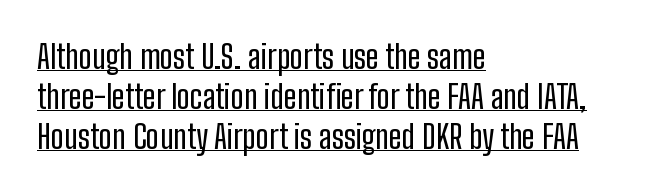
Q: Is the text italic (slanted)? A: No, it is upright.
Q: Is the typeface a serif or a sans-serif typeface? A: Sans-serif.
Q: Is the text underlined? A: Yes.
Q: How is the paragraph aligned? A: Left-aligned.
Q: Is the spacing between letters normal or unusually wide? A: Normal.
Q: Is the spacing between lines tight, normal or loose? A: Normal.
Q: Width (condensed, normal, or wide)? A: Condensed.
Q: Stroke contrast? A: Low.
Q: x-height? A: Medium.
Q: Monospaced? A: No.
